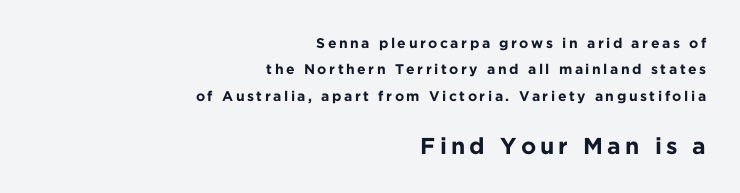
Characters remain perfectly vertical along every line. On the weight axis this lands at bold, roughly 700. Does the bottom block carry the larger type? Yes, it does. Words float on clear page, feet unadorned. This sample is right-justified, so line beginnings fall wherever the words allow.
